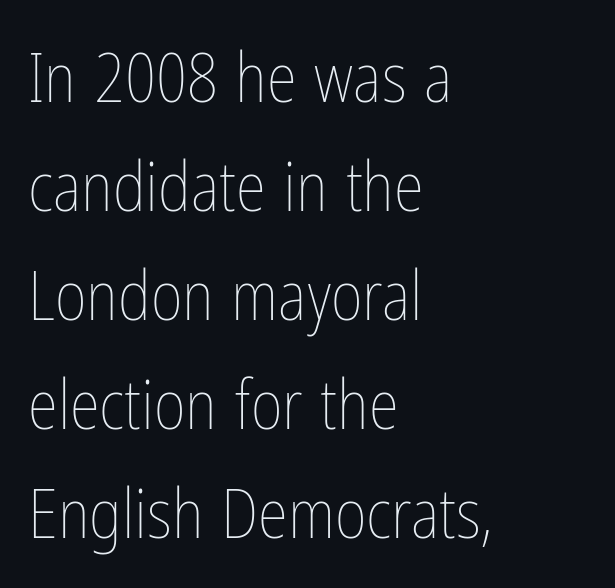
The image shows 69 px thin, condensed type, upright; set left-aligned, normal line spacing (1.58x), normal letter spacing, not underlined; low stroke contrast and a medium x-height.
